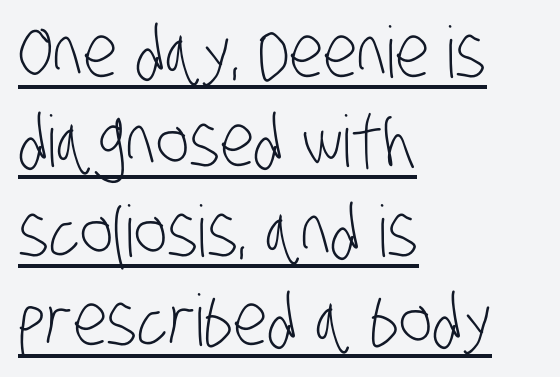
The image shows 71 px light, condensed sans-serif type; set left-aligned, normal line spacing (1.26x), normal letter spacing, underlined; low stroke contrast and a large x-height.
